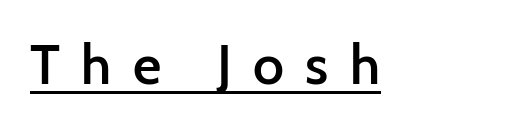
Q: Is the text bold? A: Semi-bold.
Q: Is the text italic (slanted)? A: No, it is upright.
Q: Is the typeface a serif or a sans-serif typeface? A: Sans-serif.
Q: Is the text underlined? A: Yes.
Q: Is the spacing between letters normal or unusually wide? A: Unusually wide.
Q: Width (condensed, normal, or wide)? A: Normal.
Q: Stroke contrast? A: Low.
Q: x-height? A: Medium.
Q: Monospaced? A: No.
